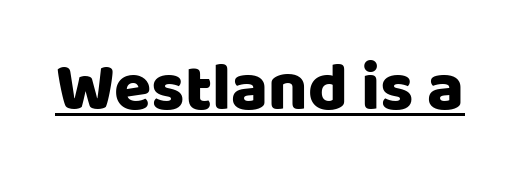
{"serif": "no", "italic": "no", "width": "normal", "stroke_contrast": "low", "x_height": "large", "monospaced": "no", "underline": "yes", "letter_spacing": "normal", "letter_spacing_em": 0.0, "glyph_px": 68}
